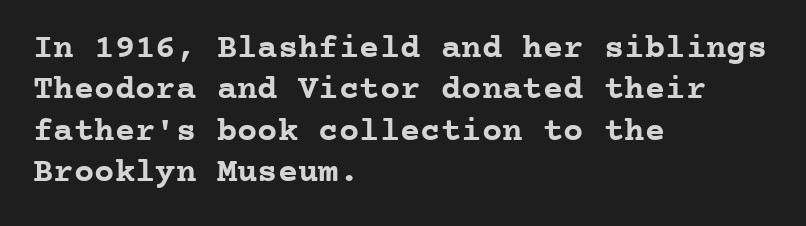
{"serif": "yes", "italic": "no", "bold": "yes", "weight": "semibold", "width": "normal", "stroke_contrast": "low", "x_height": "medium", "monospaced": "yes", "underline": "no", "align": "left", "line_spacing_ratio": 1.22, "letter_spacing": "normal", "letter_spacing_em": 0.0, "glyph_px": 34}
